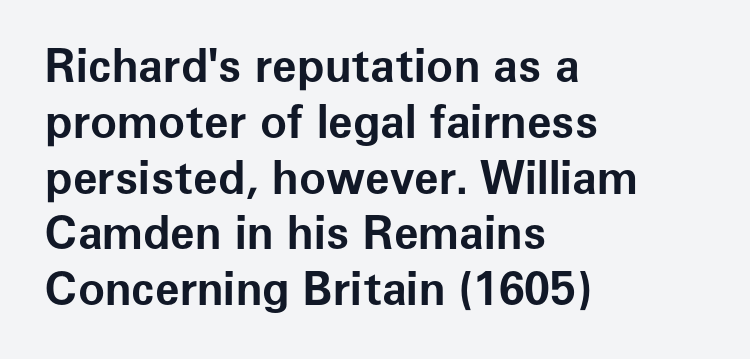
{"serif": "no", "italic": "no", "bold": "yes", "weight": "bold", "width": "normal", "stroke_contrast": "low", "x_height": "medium", "monospaced": "no", "underline": "no", "align": "left", "line_spacing_ratio": 1.24, "letter_spacing": "normal", "letter_spacing_em": 0.0, "glyph_px": 45}
